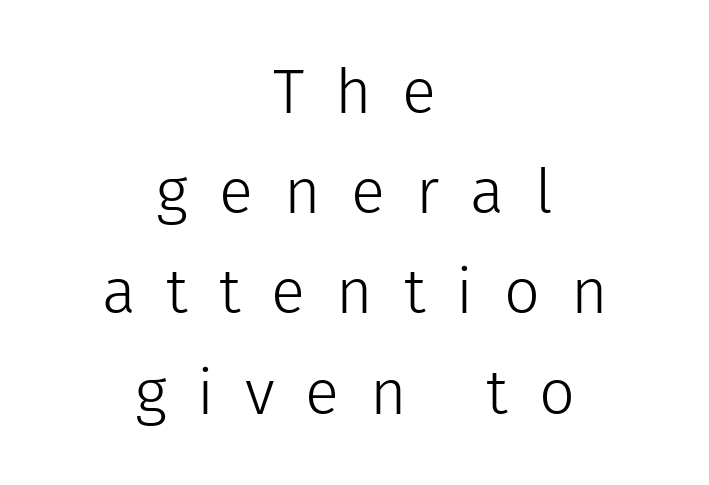
Q: Is the text bold? A: No.
Q: Is the text italic (slanted)? A: No, it is upright.
Q: Is the typeface a serif or a sans-serif typeface? A: Sans-serif.
Q: Is the text underlined? A: No.
Q: How is the paragraph aligned? A: Centered.
Q: Is the spacing between letters normal or unusually wide? A: Unusually wide.
Q: Is the spacing between lines tight, normal or loose? A: Normal.
Q: Width (condensed, normal, or wide)? A: Normal.
Q: Stroke contrast? A: Low.
Q: x-height? A: Medium.
Q: Monospaced? A: No.
